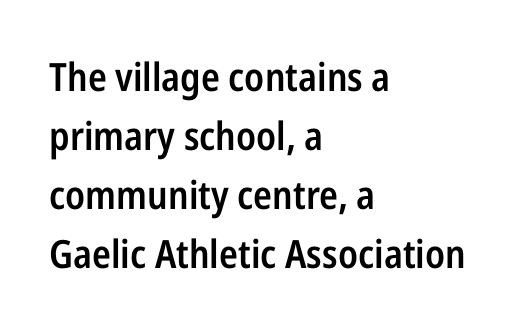
The image shows 39 px semibold, condensed sans-serif type, upright; set left-aligned, normal line spacing (1.51x), normal letter spacing, not underlined; low stroke contrast and a medium x-height.
